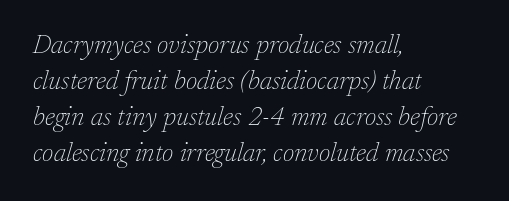
The baseline area is clear. Is the block centered? No — it sits flush against the left margin. The space between consecutive lines is moderate. Tall strokes in this sample are angled rather than plumb. Spacing between characters is what you'd get straight out of the box. Unbolded letterforms with no extra heft.
